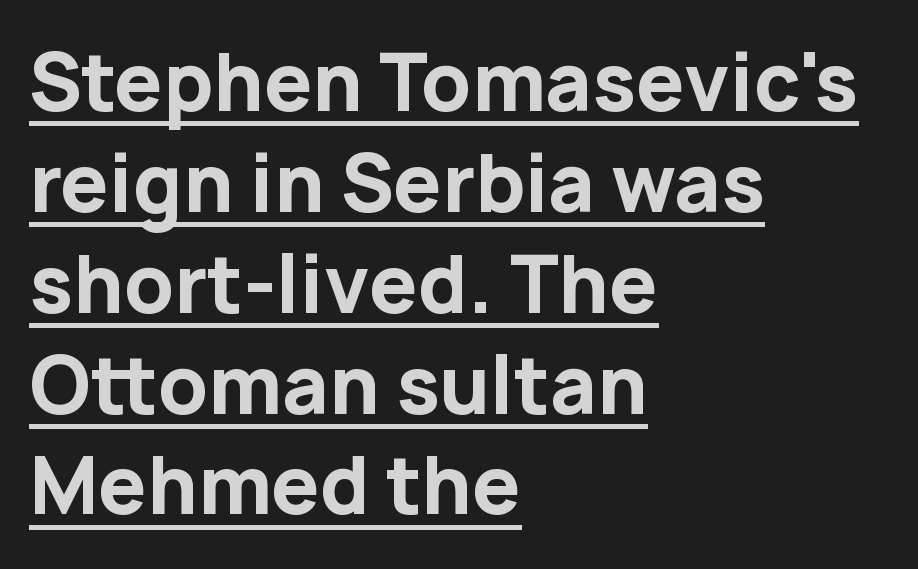
{"serif": "no", "italic": "no", "bold": "yes", "weight": "bold", "width": "normal", "stroke_contrast": "low", "x_height": "medium", "monospaced": "no", "underline": "yes", "align": "left", "line_spacing": "normal", "line_spacing_ratio": 1.31, "letter_spacing": "normal", "letter_spacing_em": 0.0, "glyph_px": 77}
